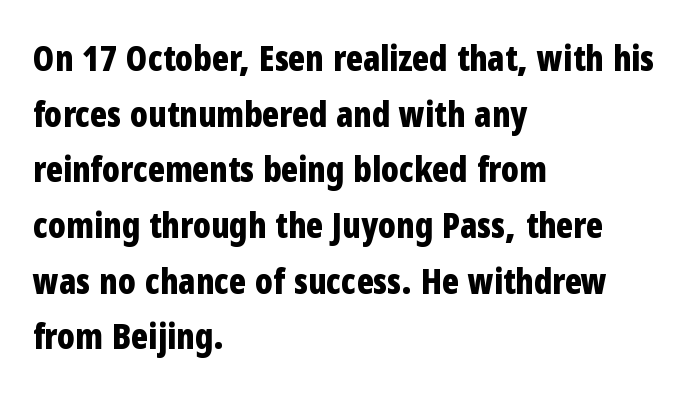
Visually the block forms a straight wall on the left and a jagged coastline on the right. Reading down the column, the eye jumps a familiar distance to each next line. Style check: upright. What kind of face is this? One without serifs — a sans. Observe the ordinary spacing: letters are neighbours, not strangers.
